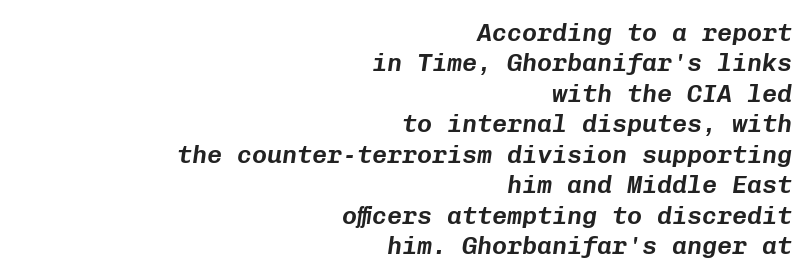
This sample uses an oblique cut, with every glyph tilted off the vertical. This rendering leaves character spacing at its baseline value. Words float on clear page, feet unadorned. Right-aligned paragraph, ragged on the left.
